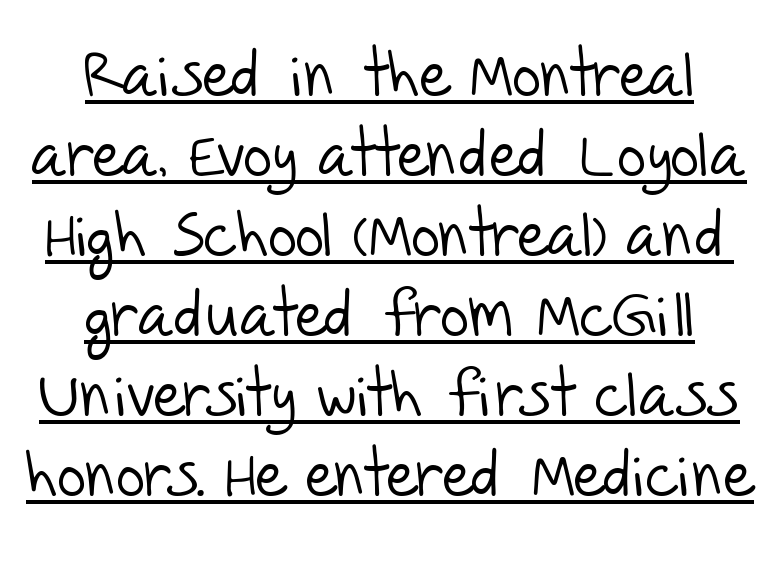
Q: Is the text bold? A: No.
Q: Is the typeface a serif or a sans-serif typeface? A: Sans-serif.
Q: Is the text underlined? A: Yes.
Q: How is the paragraph aligned? A: Centered.
Q: Is the spacing between letters normal or unusually wide? A: Normal.
Q: Is the spacing between lines tight, normal or loose? A: Normal.
Q: Width (condensed, normal, or wide)? A: Normal.
Q: Stroke contrast? A: Low.
Q: x-height? A: Large.
Q: Monospaced? A: No.
